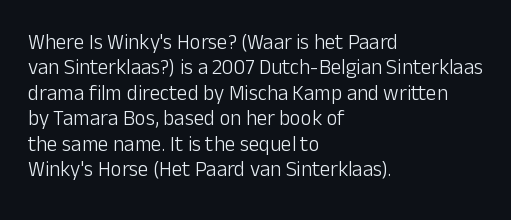
{"italic": "no", "bold": "no", "underline": "no", "align": "left", "line_spacing_ratio": 1.21, "letter_spacing": "normal", "letter_spacing_em": 0.0, "glyph_px": 21}
